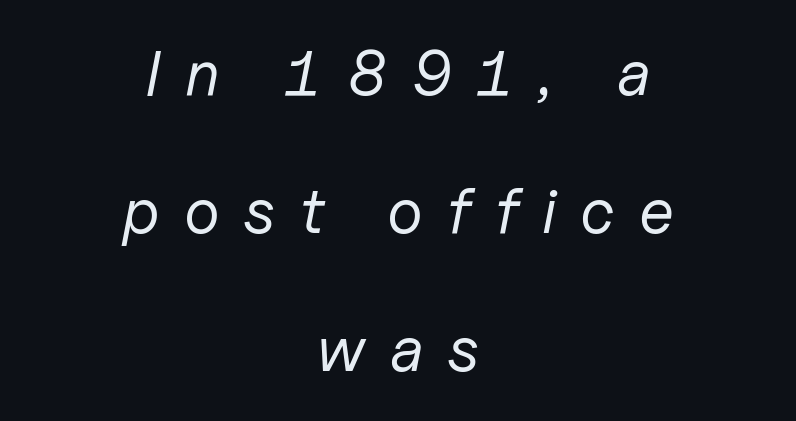
Q: Is the text bold? A: No.
Q: Is the text italic (slanted)? A: Yes, it leans right by about 11 degrees.
Q: Is the text underlined? A: No.
Q: How is the paragraph aligned? A: Centered.
Q: Is the spacing between letters normal or unusually wide? A: Unusually wide.
Q: Is the spacing between lines tight, normal or loose? A: Loose.
Q: Width (condensed, normal, or wide)? A: Normal.
Q: Stroke contrast? A: Low.
Q: x-height? A: Medium.
Q: Monospaced? A: No.
